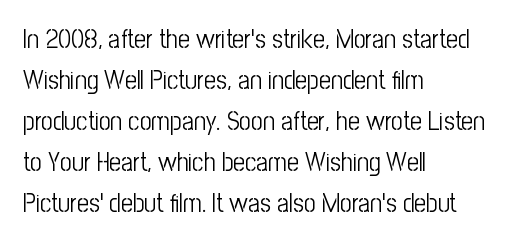
The words here are not underlined. Unbolded letterforms with no extra heft. Quick note: interline space is typical. These lines stack with their left ends in a neat column. Ordinary non-slanted type is in use. Here the glyphs are tracked normally, forming tight word shapes.
